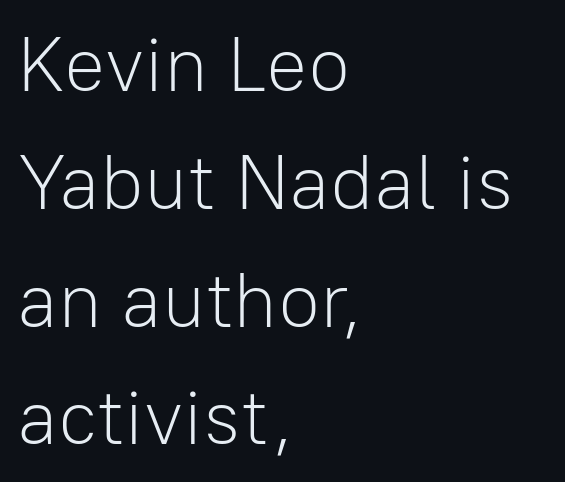
The image shows 77 px light sans-serif type, upright; set left-aligned, normal line spacing (1.53x), normal letter spacing, not underlined; low stroke contrast and a medium x-height.
